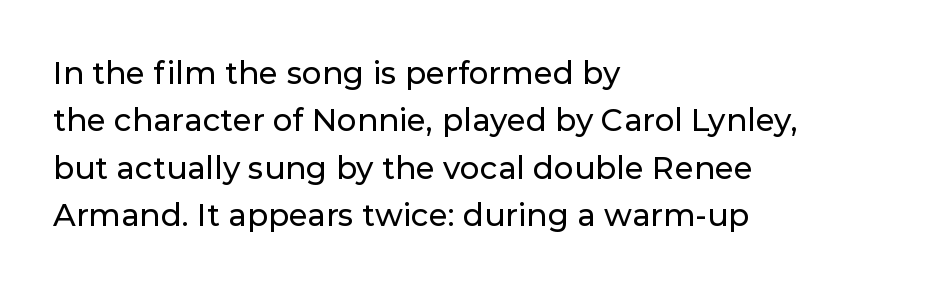
The image shows 31 px sans-serif type, upright; set left-aligned, normal line spacing (1.53x), normal letter spacing, not underlined; low stroke contrast and a medium x-height.
